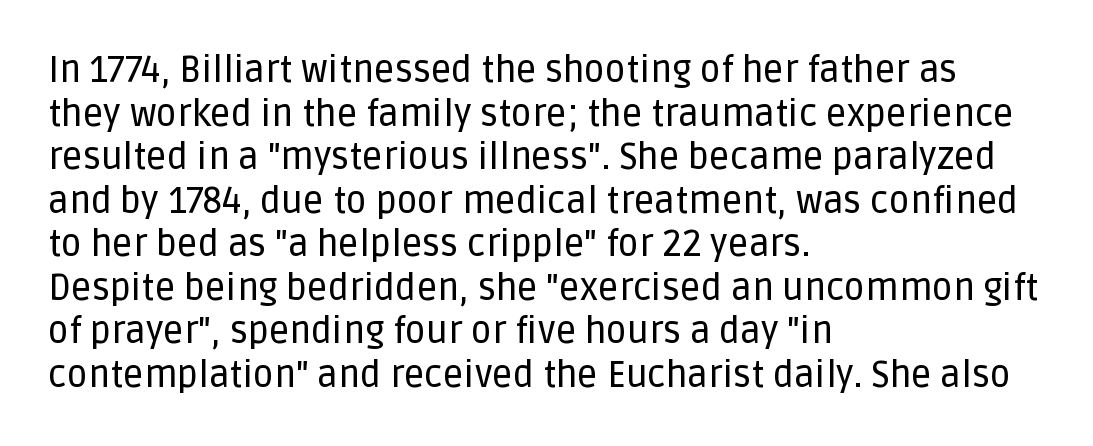
{"serif": "no", "italic": "no", "width": "normal", "stroke_contrast": "low", "x_height": "large", "monospaced": "no", "underline": "no", "align": "left", "line_spacing_ratio": 1.21, "letter_spacing": "normal", "letter_spacing_em": 0.0, "glyph_px": 36}
